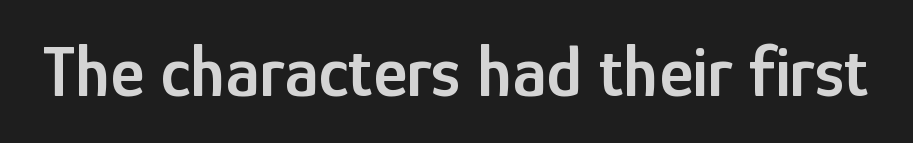
The image shows 73 px semibold, condensed sans-serif type, upright; set normal letter spacing, not underlined; low stroke contrast and a medium x-height.
